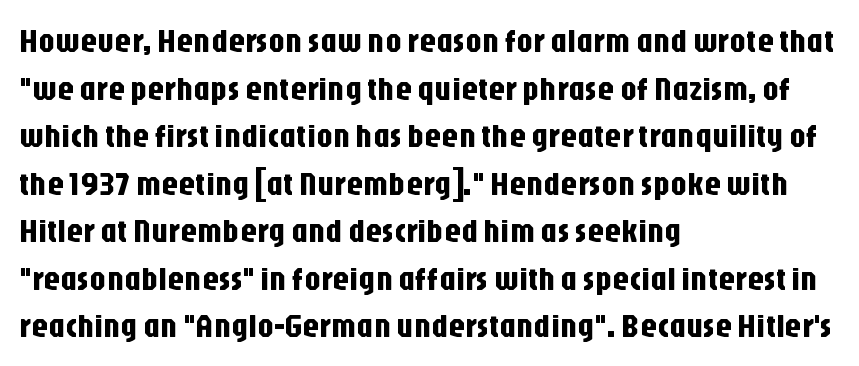
Words appear dense and cohesive because spacing is normal. One-word summary of the alignment: left. Unlike italic type, these characters show no tilt at all. Note the varied advance widths — an 'i' is clearly narrower than an 'm'. Regarding leading, the lines here are spaced in the standard way. Serif or sans? Sans — the stroke terminals are bare.
